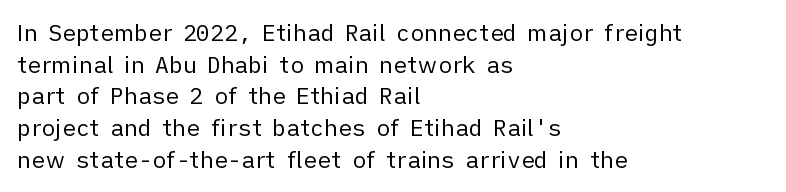
The image shows 23 px text type, upright; set left-aligned, normal line spacing (1.38x), normal letter spacing, not underlined.
